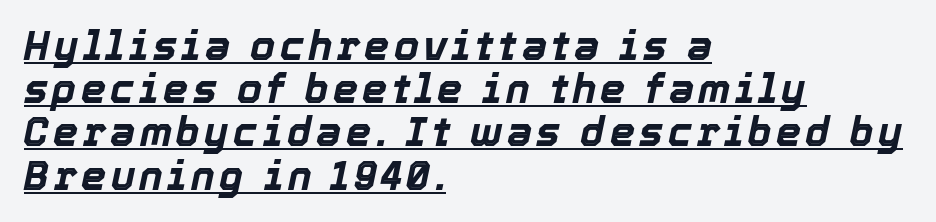
Q: Is the text bold? A: Yes.
Q: Is the text italic (slanted)? A: Yes, it leans right by about 12 degrees.
Q: Is the text underlined? A: Yes.
Q: How is the paragraph aligned? A: Left-aligned.
Q: Is the spacing between lines tight, normal or loose? A: Tight.
Q: Width (condensed, normal, or wide)? A: Normal.
Q: x-height? A: Medium.
Q: Monospaced? A: No.
